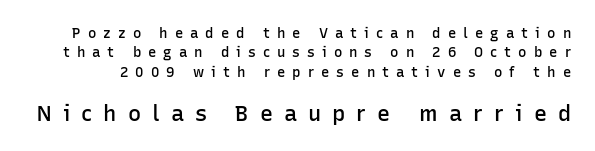
Q: Is the text bold? A: Semi-bold.
Q: Is the text italic (slanted)? A: No, it is upright.
Q: Is the text underlined? A: No.
Q: Is the spacing between letters normal or unusually wide? A: Unusually wide.
Q: Is the spacing between lines tight, normal or loose? A: Normal.
Q: Which block of text is set in a larger size, the first (top) or the second (bottom)? A: The second (bottom) one.
